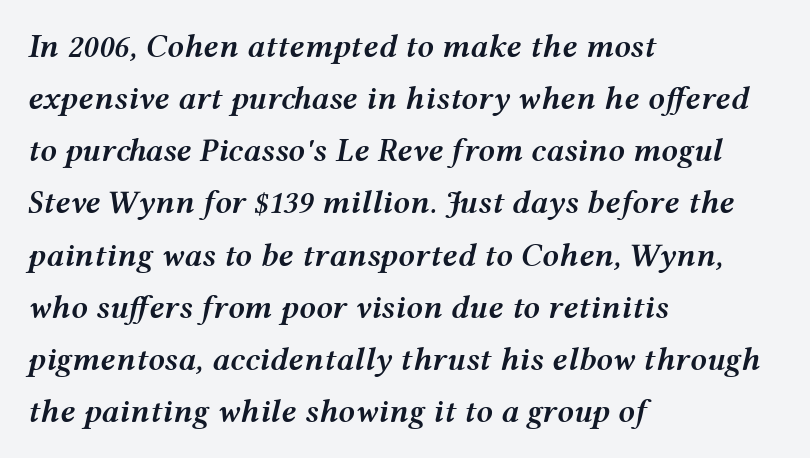
The image shows 33 px semibold, wide type, italic (leaning right); set left-aligned, normal line spacing (1.58x), normal letter spacing, not underlined; medium stroke contrast and a medium x-height.
